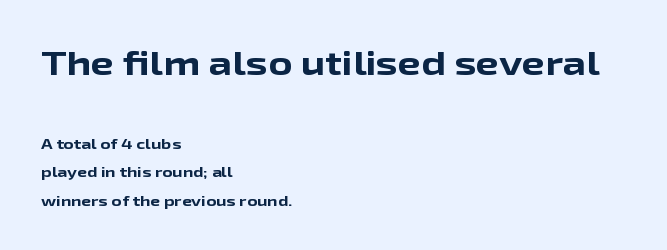
{"serif": "no", "italic": "no", "bold": "yes", "weight": "bold", "width": "wide", "stroke_contrast": "low", "x_height": "medium", "monospaced": "no", "underline": "no", "align": "left", "line_spacing": "loose", "line_spacing_ratio": 2.02, "letter_spacing": "normal", "letter_spacing_em": 0.0, "larger_block": "first", "size_ratio": 2.36, "glyph_px": 33}
